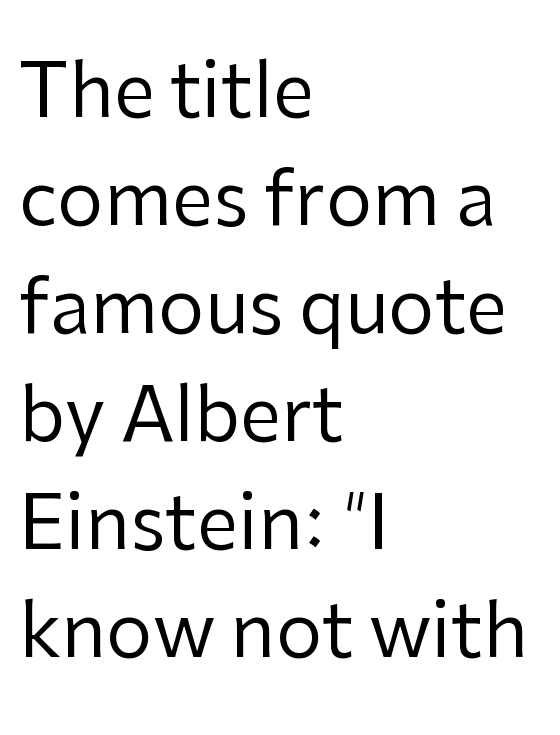
The image shows 74 px regular-weight sans-serif type, upright; set left-aligned, normal line spacing (1.46x), normal letter spacing, not underlined; low stroke contrast and a medium x-height.
